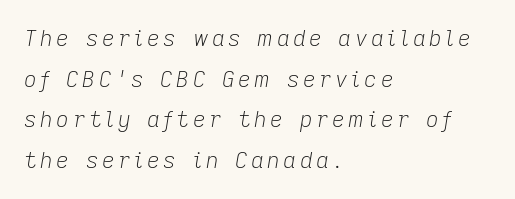
The image shows 22 px text type, italic (leaning right); set left-aligned, line spacing 1.85x, not underlined.
